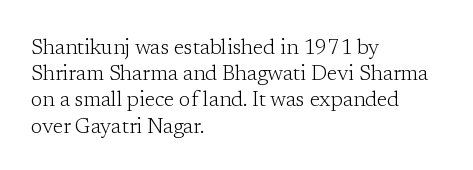
Q: Is the text bold? A: No.
Q: Is the text italic (slanted)? A: No, it is upright.
Q: Is the text underlined? A: No.
Q: How is the paragraph aligned? A: Left-aligned.
Q: Is the spacing between letters normal or unusually wide? A: Normal.
Q: Is the spacing between lines tight, normal or loose? A: Normal.
